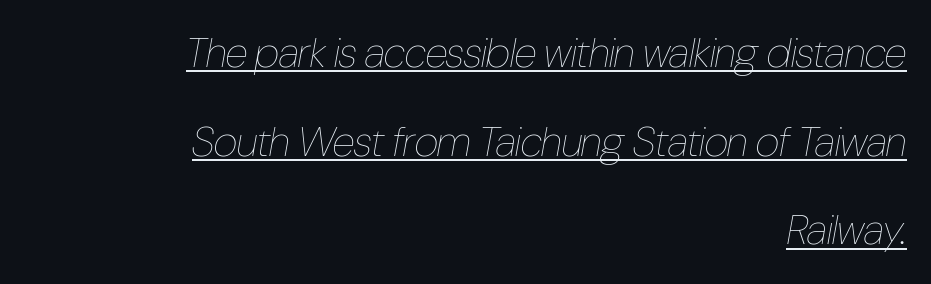
{"italic": "yes", "lean": "right", "slant_degrees": 10, "bold": "no", "weight": "thin", "width": "condensed", "stroke_contrast": "low", "x_height": "medium", "monospaced": "no", "underline": "yes", "align": "right", "line_spacing": "loose", "line_spacing_ratio": 2.11, "letter_spacing": "normal", "letter_spacing_em": 0.0, "glyph_px": 42}
